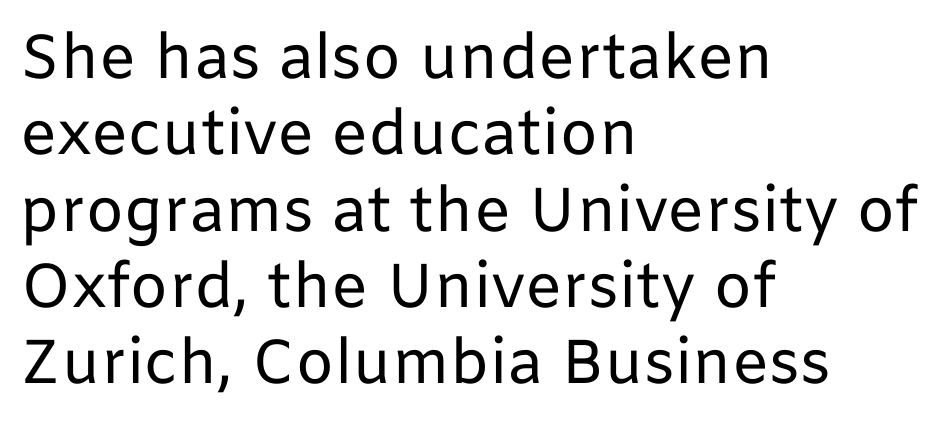
{"serif": "no", "italic": "no", "bold": "no", "weight": "regular", "width": "normal", "stroke_contrast": "low", "x_height": "medium", "monospaced": "no", "underline": "no", "align": "left", "line_spacing_ratio": 1.23, "letter_spacing": "normal", "letter_spacing_em": 0.0, "glyph_px": 62}
